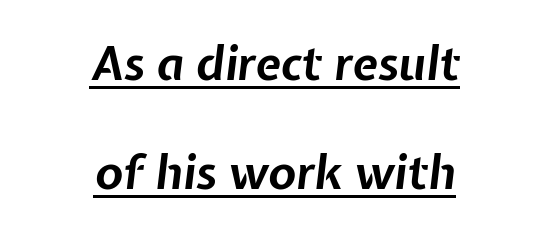
{"italic": "yes", "lean": "right", "slant_degrees": 7, "bold": "yes", "weight": "bold", "width": "normal", "stroke_contrast": "low", "x_height": "medium", "monospaced": "no", "underline": "yes", "align": "center", "line_spacing": "loose", "line_spacing_ratio": 2.38, "letter_spacing": "normal", "letter_spacing_em": 0.0, "glyph_px": 46}
